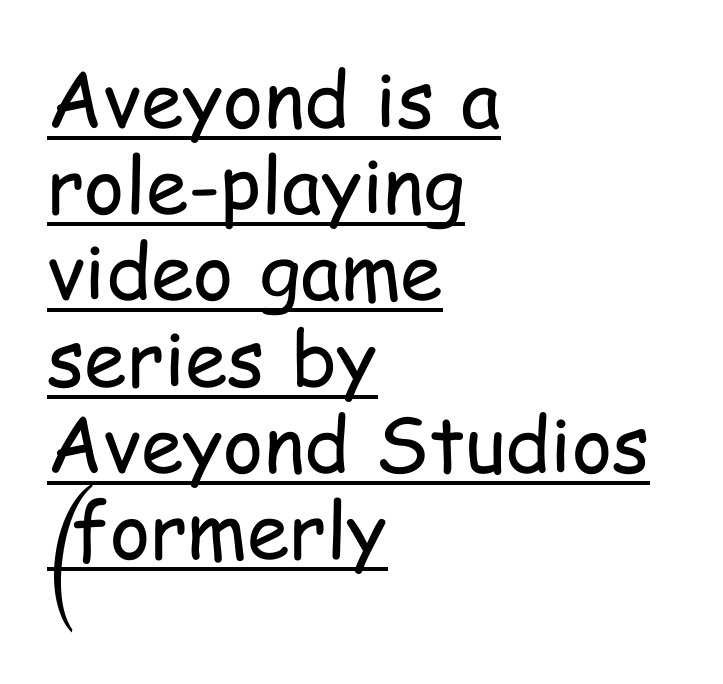
This sample has the flowing, uneven cadence of proportional lettering. Posture: straight, roman, zero tilt. Line beginnings align vertically; line endings do not. The designer went with a sans here, leaving each stem footless. On a weight scale, this lands at 450 or below. Whoever set this chose condensed vertical rhythm over breathing room.
